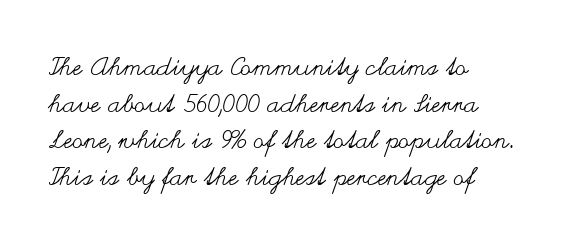
Weight: in the light-to-regular range. In CSS terms this would be text-align: left. Each new line begins a customary step beneath the previous one. Characters follow at the spacing the type designer built in.
